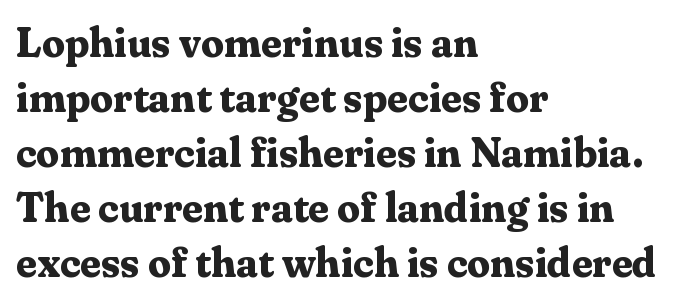
Q: Is the text bold? A: Yes.
Q: Is the text italic (slanted)? A: No, it is upright.
Q: Is the typeface a serif or a sans-serif typeface? A: Serif.
Q: Is the text underlined? A: No.
Q: How is the paragraph aligned? A: Left-aligned.
Q: Is the spacing between letters normal or unusually wide? A: Normal.
Q: Is the spacing between lines tight, normal or loose? A: Normal.
Q: Width (condensed, normal, or wide)? A: Normal.
Q: Stroke contrast? A: Medium.
Q: x-height? A: Medium.
Q: Monospaced? A: No.
